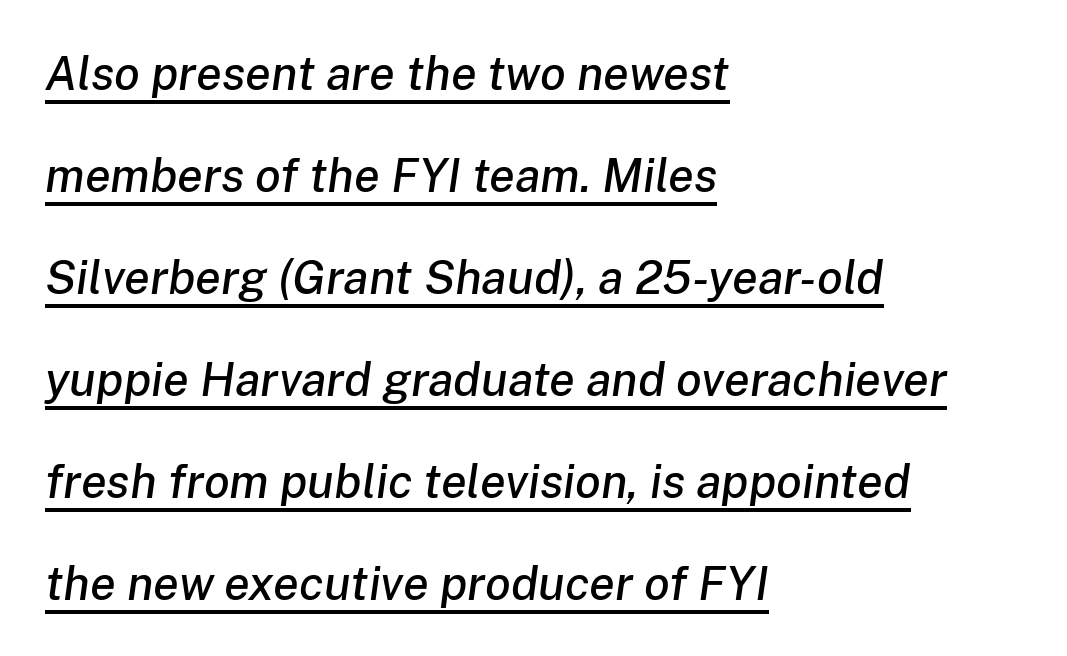
The image shows 47 px text type, italic (leaning right); set left-aligned, loose line spacing (2.17x), normal letter spacing, underlined; low stroke contrast and a medium x-height.
